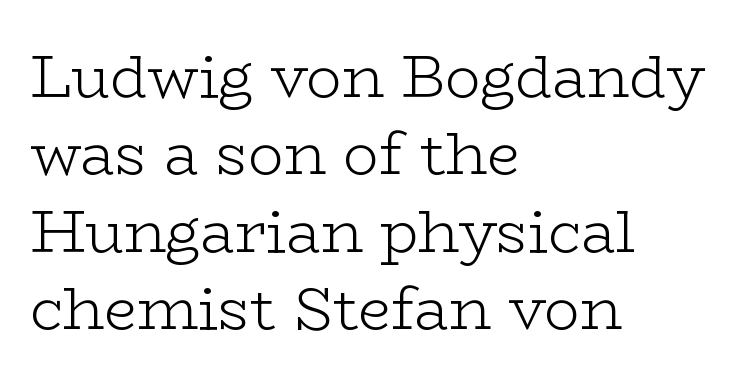
The image shows 59 px light, wide serif type, upright; set left-aligned, normal line spacing (1.31x), normal letter spacing, not underlined; low stroke contrast and a medium x-height.
